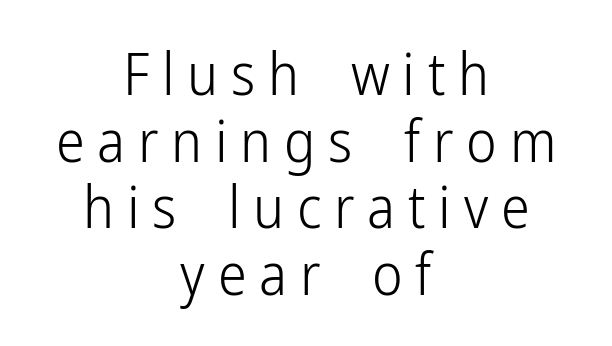
{"serif": "no", "italic": "no", "bold": "no", "weight": "light", "width": "condensed", "stroke_contrast": "low", "x_height": "medium", "monospaced": "no", "underline": "no", "align": "center", "line_spacing": "tight", "line_spacing_ratio": 1.15, "letter_spacing": "wide", "letter_spacing_em": 0.22, "glyph_px": 58}
